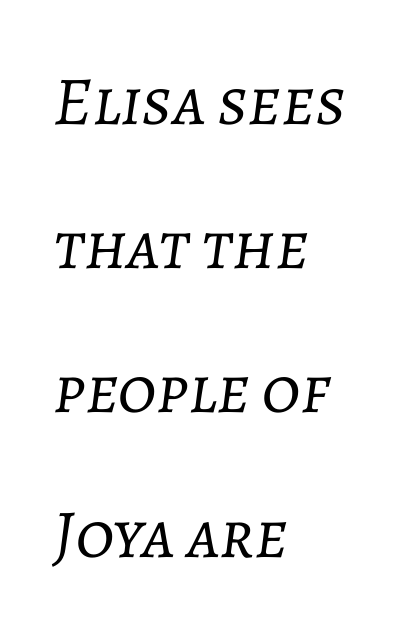
Q: Is the text bold? A: No.
Q: Is the text italic (slanted)? A: Yes, it leans right by about 7 degrees.
Q: Is the text underlined? A: No.
Q: How is the paragraph aligned? A: Left-aligned.
Q: Is the spacing between letters normal or unusually wide? A: Normal.
Q: Is the spacing between lines tight, normal or loose? A: Loose.
Q: Width (condensed, normal, or wide)? A: Normal.
Q: Stroke contrast? A: Low.
Q: x-height? A: Medium.
Q: Monospaced? A: No.
